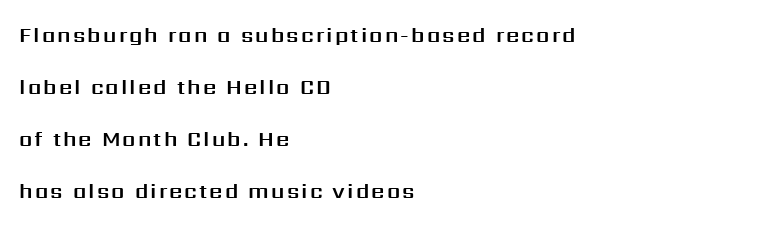
The image shows 21 px text type, upright; set left-aligned, loose line spacing (2.48x), not underlined.
